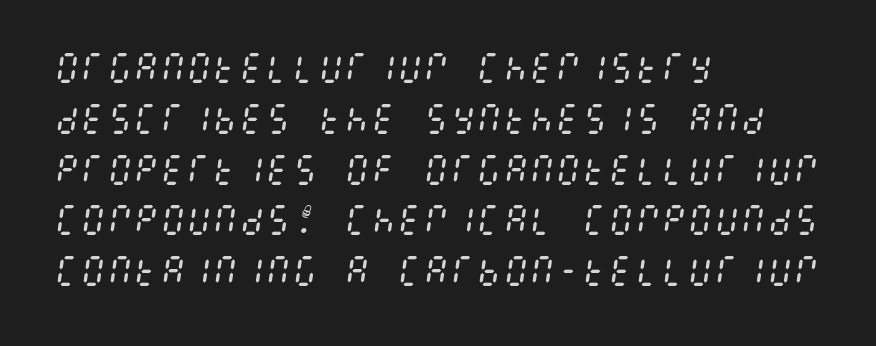
One glance says typical: line gaps are just what's usual. Weight: in the light-to-regular range. The lines in this sample share a left origin and differ only in where they stop. Has an underline been added? It has not. Short note: letters normally spaced.
